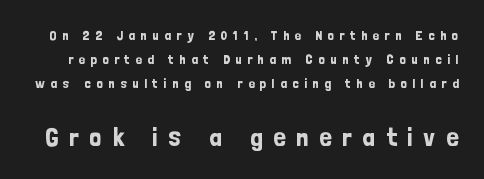
{"italic": "no", "underline": "no", "line_spacing_ratio": 1.73, "letter_spacing": "wide", "letter_spacing_em": 0.39, "larger_block": "second", "size_ratio": 1.93, "glyph_px": 27}
